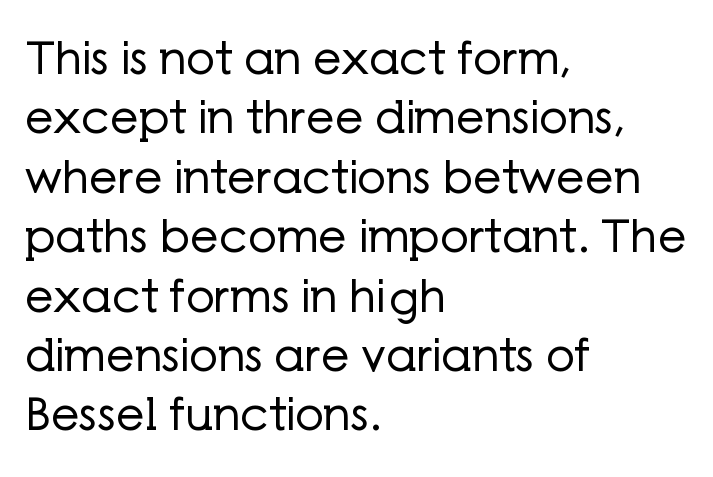
A typesetter would call this proportional, since set widths differ per character. Visually the block forms a straight wall on the left and a jagged coastline on the right. Letter spacing: default. No italicization has been applied; the sample stays upright. The foot of each line stays bare and open. The block of text has a typical density, with ordinary space between rows.
